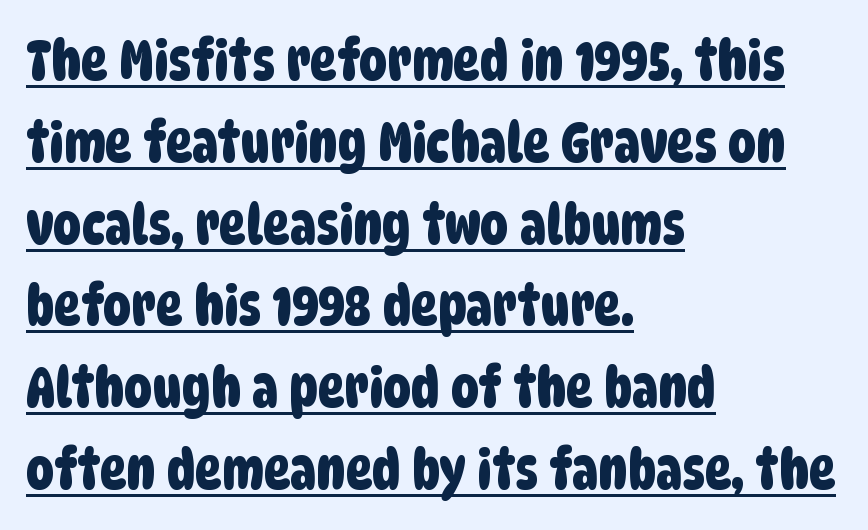
Q: Is the typeface a serif or a sans-serif typeface? A: Sans-serif.
Q: Is the text underlined? A: Yes.
Q: How is the paragraph aligned? A: Left-aligned.
Q: Is the spacing between letters normal or unusually wide? A: Normal.
Q: Is the spacing between lines tight, normal or loose? A: Normal.
Q: Width (condensed, normal, or wide)? A: Condensed.
Q: Stroke contrast? A: Low.
Q: x-height? A: Large.
Q: Monospaced? A: No.
